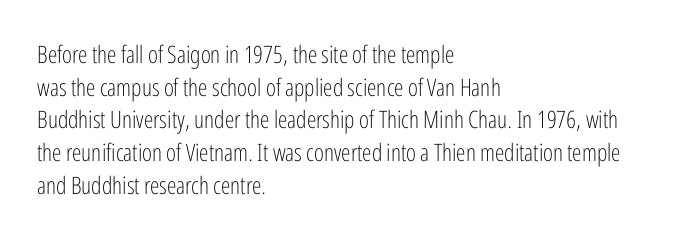
{"italic": "no", "bold": "no", "underline": "no", "align": "left", "line_spacing": "normal", "line_spacing_ratio": 1.36, "letter_spacing": "normal", "letter_spacing_em": 0.0, "glyph_px": 24}
